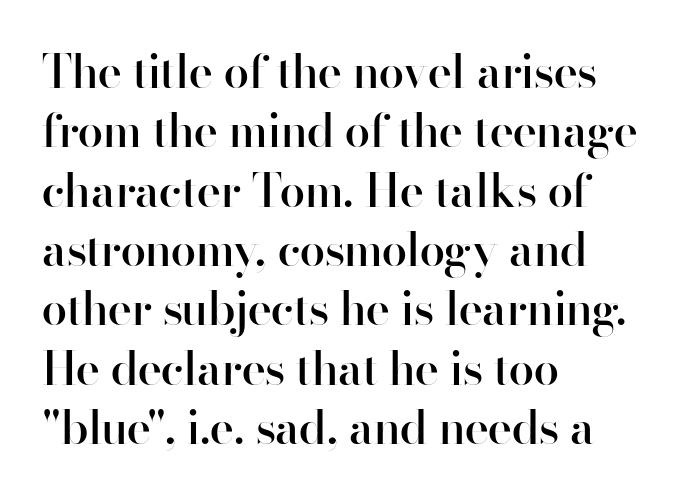
{"serif": "no", "italic": "no", "bold": "semi", "weight": "semibold", "width": "normal", "stroke_contrast": "high", "x_height": "small", "monospaced": "no", "underline": "no", "align": "left", "line_spacing": "normal", "line_spacing_ratio": 1.29, "letter_spacing": "normal", "letter_spacing_em": 0.0, "glyph_px": 46}
